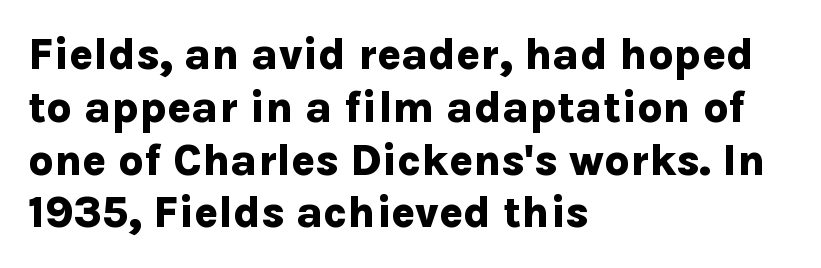
The image shows 44 px bold sans-serif type, upright; set left-aligned, line spacing 1.2x, normal letter spacing, not underlined; low stroke contrast and a medium x-height.
